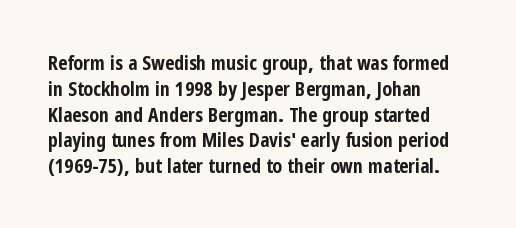
{"italic": "no", "bold": "yes", "underline": "no", "align": "left", "line_spacing": "normal", "line_spacing_ratio": 1.29, "letter_spacing": "normal", "letter_spacing_em": 0.0, "glyph_px": 20}
